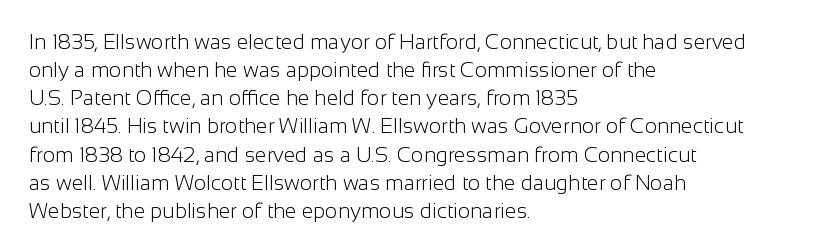
Q: Is the text bold? A: No.
Q: Is the text italic (slanted)? A: No, it is upright.
Q: Is the text underlined? A: No.
Q: How is the paragraph aligned? A: Left-aligned.
Q: Is the spacing between letters normal or unusually wide? A: Normal.
Q: Is the spacing between lines tight, normal or loose? A: Normal.
